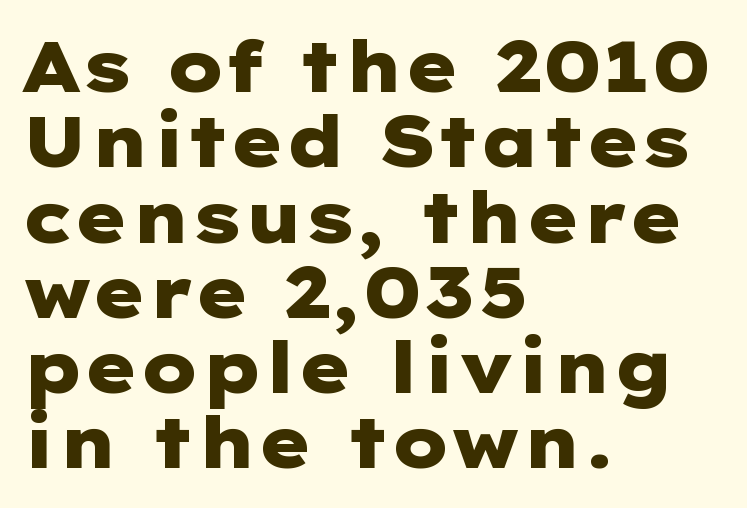
{"serif": "no", "italic": "no", "bold": "yes", "weight": "heavy", "width": "wide", "stroke_contrast": "low", "x_height": "medium", "underline": "no", "align": "left", "line_spacing": "tight", "line_spacing_ratio": 1.06, "letter_spacing": "normal", "letter_spacing_em": 0.0, "glyph_px": 71}
